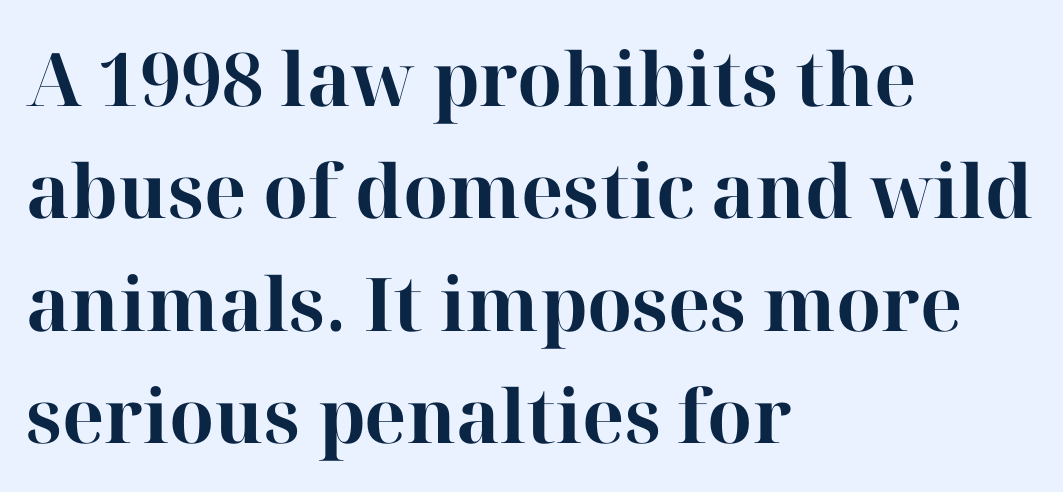
The image shows 74 px bold serif type, upright; set left-aligned, normal line spacing (1.52x), normal letter spacing, not underlined; high stroke contrast and a medium x-height.
